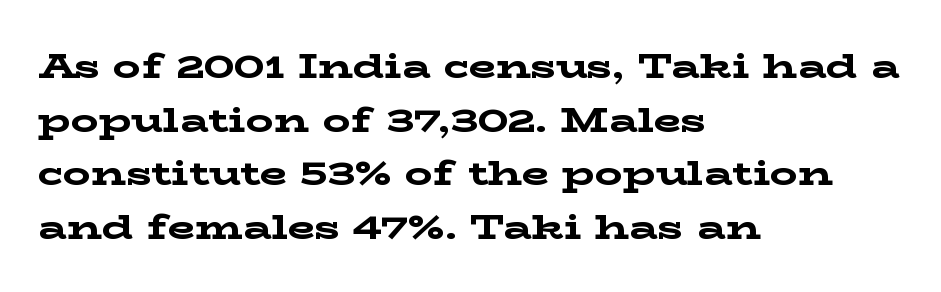
The image shows 35 px bold, wide serif type, upright; set left-aligned, normal line spacing (1.53x), normal letter spacing, not underlined; low stroke contrast and a medium x-height.
